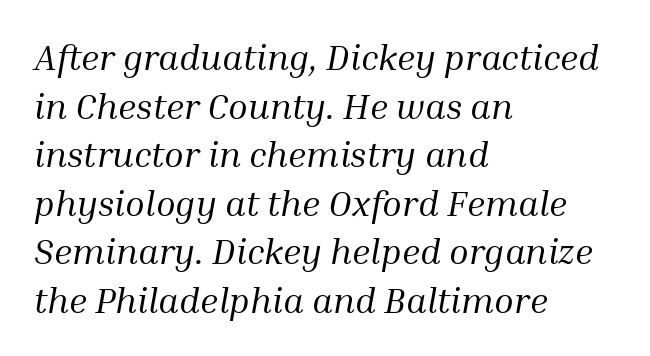
{"serif": "yes", "italic": "yes", "lean": "right", "slant_degrees": 10, "bold": "no", "weight": "regular", "width": "normal", "stroke_contrast": "medium", "x_height": "medium", "monospaced": "no", "underline": "no", "align": "left", "line_spacing": "normal", "line_spacing_ratio": 1.35, "letter_spacing": "normal", "letter_spacing_em": 0.0, "glyph_px": 36}
